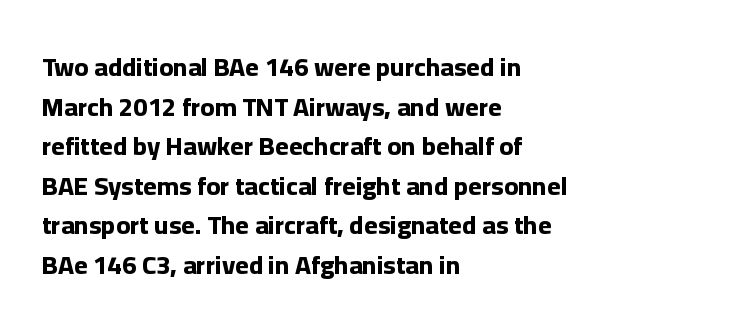
Q: Is the text bold? A: Yes.
Q: Is the text italic (slanted)? A: No, it is upright.
Q: Is the text underlined? A: No.
Q: How is the paragraph aligned? A: Left-aligned.
Q: Is the spacing between letters normal or unusually wide? A: Normal.
Q: Is the spacing between lines tight, normal or loose? A: Normal.
